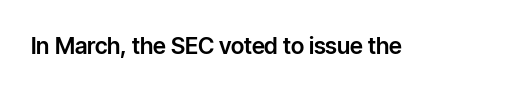
Each word holds together tightly as a unit, with standard inter-letter gaps. Posture: upright roman. The specimen omits any rule beneath the text block's lines.
